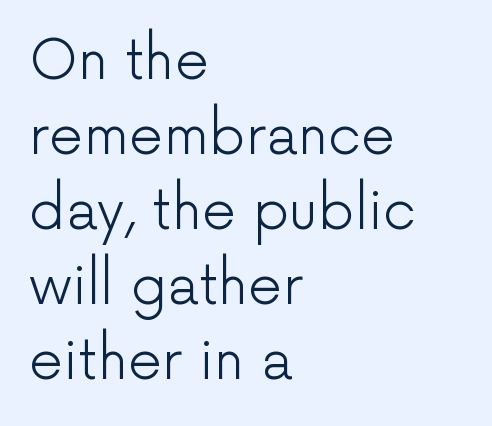
{"serif": "no", "italic": "no", "bold": "no", "weight": "light", "width": "normal", "stroke_contrast": "low", "x_height": "medium", "monospaced": "no", "underline": "no", "align": "left", "line_spacing": "normal", "line_spacing_ratio": 1.39, "letter_spacing": "normal", "letter_spacing_em": 0.0, "glyph_px": 54}
